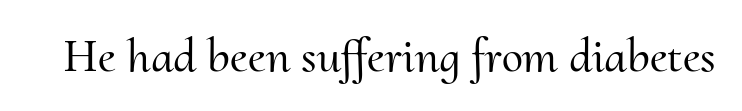
The letters stand upright; this is a roman face. Do the characters align in a grid? No, the font is proportional. To sum up the face: it has serifs. The face used here is rendered with its standard letterfit. The words here are not underlined.
